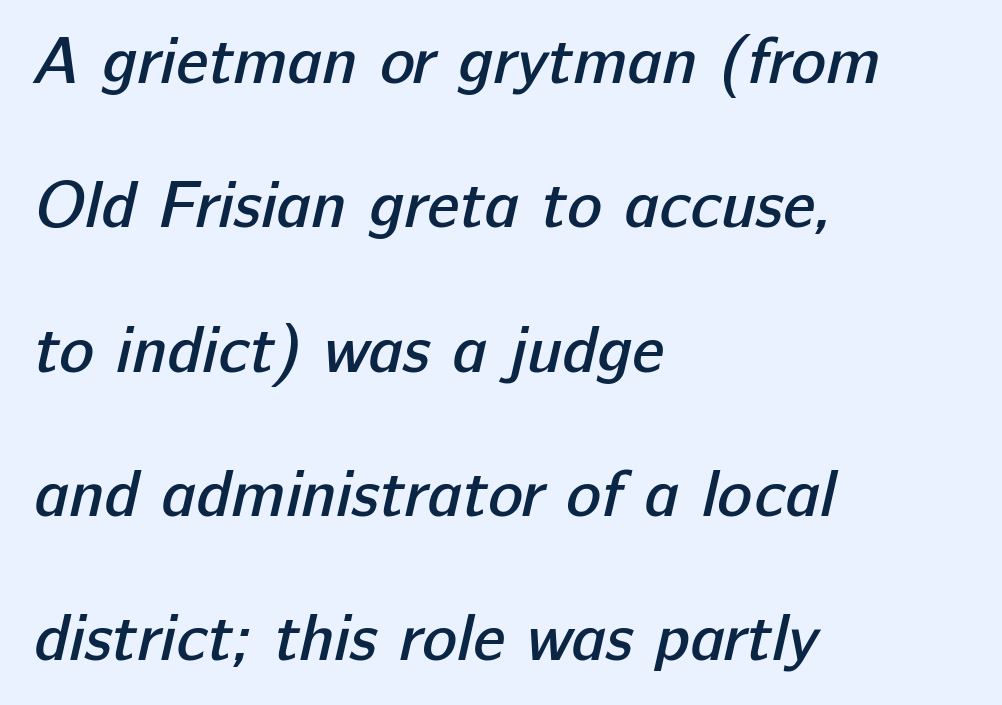
The image shows 65 px semibold sans-serif type; set left-aligned, loose line spacing (2.22x), normal letter spacing, not underlined; low stroke contrast and a medium x-height.
